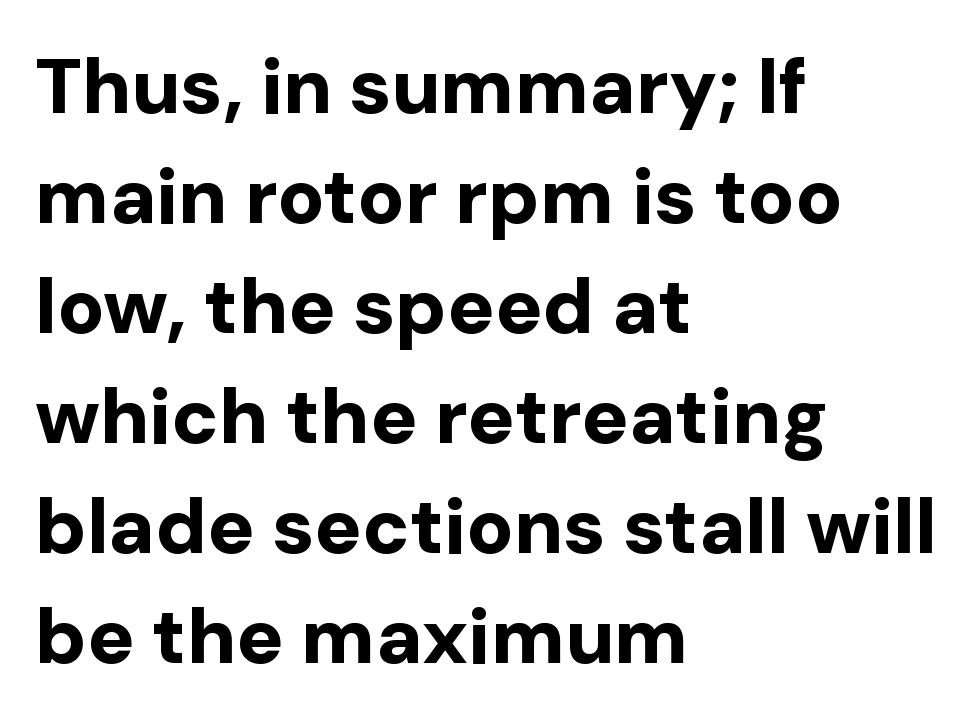
The image shows 78 px bold sans-serif type, upright; set left-aligned, normal line spacing (1.41x), normal letter spacing, not underlined; low stroke contrast and a medium x-height.
